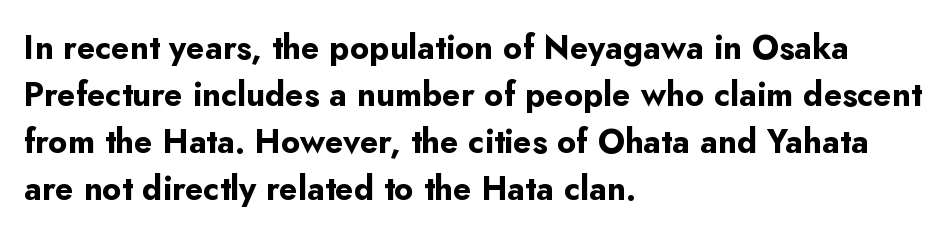
The image shows 33 px bold sans-serif type, upright; set left-aligned, normal line spacing (1.42x), normal letter spacing, not underlined; low stroke contrast and a small x-height.
